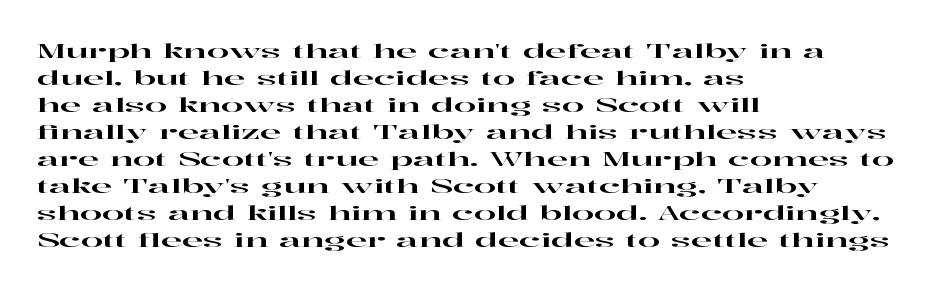
One-word summary of the alignment: left. The words here are not underlined. The passage shown stacks its lines at a standard gap. These lines were composed using upright roman letters.
